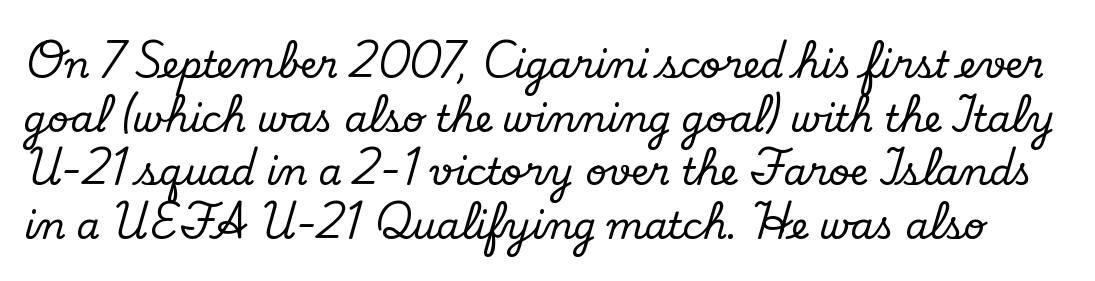
{"serif": "yes", "width": "normal", "stroke_contrast": "low", "x_height": "small", "monospaced": "no", "underline": "no", "line_spacing": "normal", "line_spacing_ratio": 1.45, "letter_spacing": "normal", "letter_spacing_em": 0.0, "glyph_px": 37}
